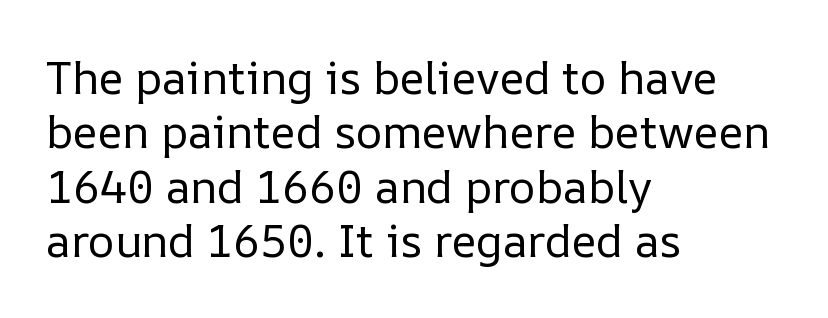
{"italic": "no", "bold": "no", "weight": "regular", "width": "normal", "stroke_contrast": "low", "x_height": "medium", "monospaced": "no", "underline": "no", "align": "left", "line_spacing_ratio": 1.21, "letter_spacing": "normal", "letter_spacing_em": 0.0, "glyph_px": 45}
